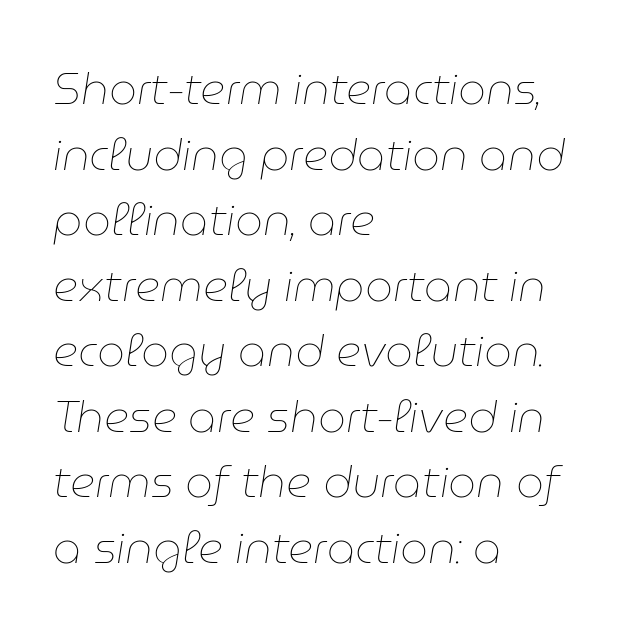
Q: Is the text bold? A: No.
Q: Is the text italic (slanted)? A: Yes, it leans right by about 9 degrees.
Q: Is the text underlined? A: No.
Q: How is the paragraph aligned? A: Left-aligned.
Q: Is the spacing between letters normal or unusually wide? A: Normal.
Q: Is the spacing between lines tight, normal or loose? A: Normal.
Q: Width (condensed, normal, or wide)? A: Normal.
Q: Stroke contrast? A: Low.
Q: x-height? A: Medium.
Q: Monospaced? A: No.
